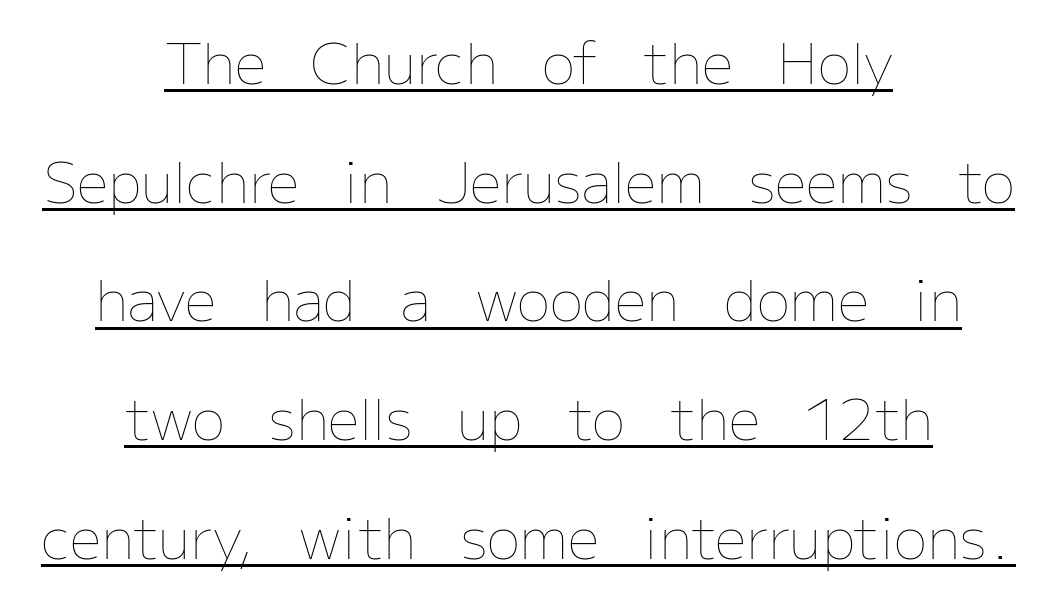
The image shows 56 px thin type, upright; set centered, loose line spacing (2.12x), normal letter spacing, underlined; low stroke contrast and a medium x-height.
